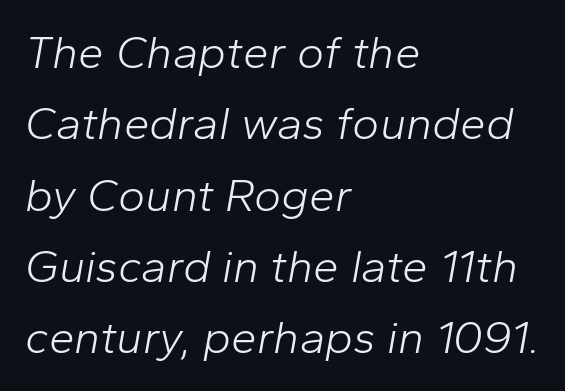
{"italic": "yes", "lean": "right", "slant_degrees": 10, "bold": "no", "weight": "light", "width": "normal", "stroke_contrast": "low", "x_height": "medium", "monospaced": "no", "underline": "no", "align": "left", "line_spacing": "normal", "line_spacing_ratio": 1.55, "letter_spacing": "normal", "letter_spacing_em": 0.0, "glyph_px": 46}
